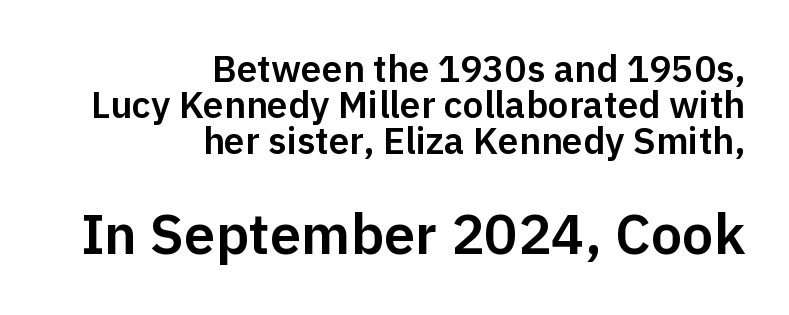
The image shows 56 px sans-serif type, upright; set right-aligned, tight line spacing (0.97x), normal letter spacing, not underlined; the second (bottom) block is 1.51x larger; low stroke contrast and a medium x-height.
